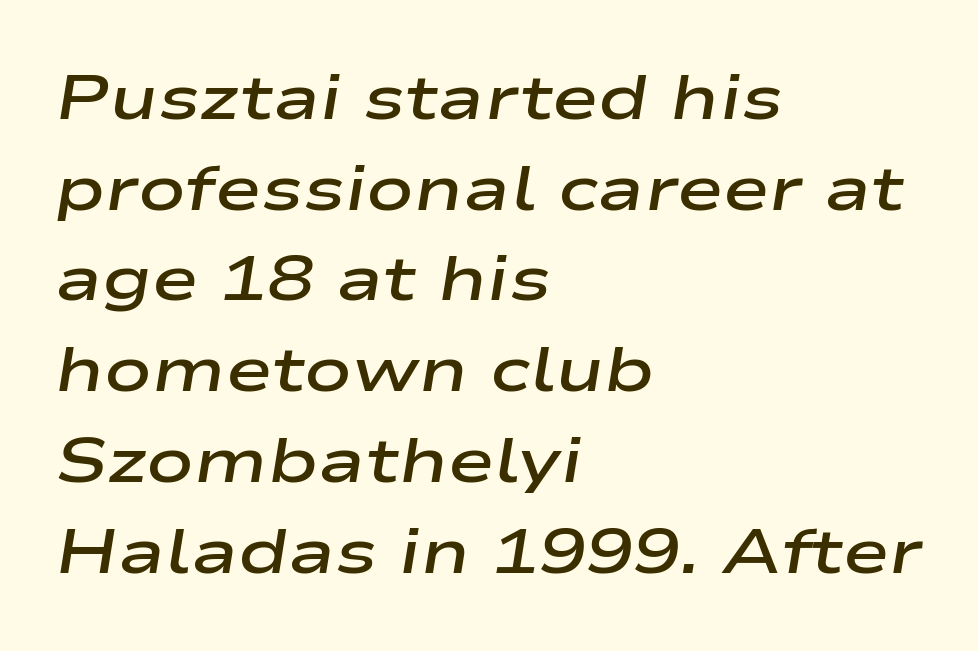
{"italic": "yes", "lean": "right", "slant_degrees": 9, "bold": "semi", "weight": "semibold", "width": "wide", "stroke_contrast": "low", "x_height": "medium", "monospaced": "no", "underline": "no", "align": "left", "line_spacing": "normal", "line_spacing_ratio": 1.44, "letter_spacing": "normal", "letter_spacing_em": 0.0, "glyph_px": 63}
